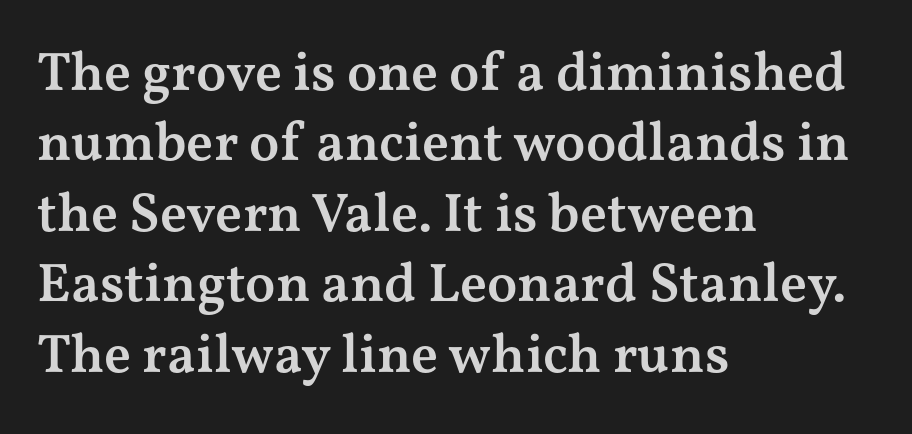
{"serif": "yes", "italic": "no", "bold": "semi", "weight": "semibold", "width": "wide", "stroke_contrast": "medium", "x_height": "medium", "monospaced": "no", "underline": "no", "align": "left", "line_spacing": "normal", "line_spacing_ratio": 1.28, "letter_spacing": "normal", "letter_spacing_em": 0.0, "glyph_px": 55}
